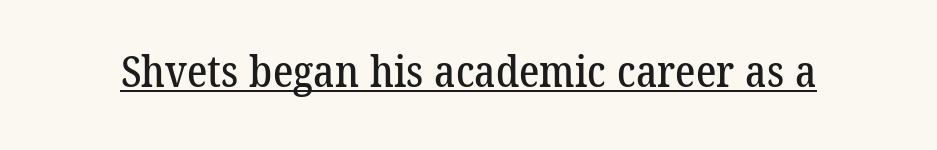
{"serif": "yes", "width": "normal", "stroke_contrast": "low", "x_height": "medium", "monospaced": "no", "underline": "yes", "letter_spacing": "normal", "letter_spacing_em": 0.0, "glyph_px": 43}
